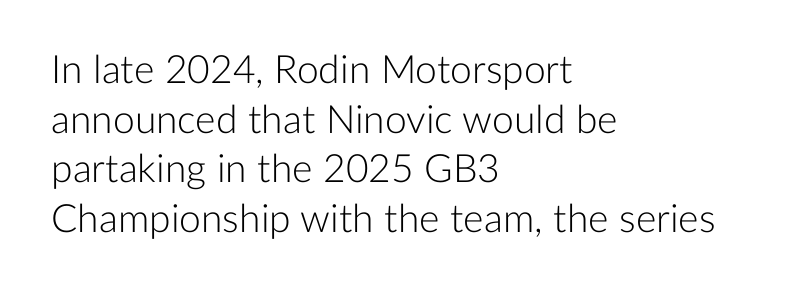
Q: Is the text bold? A: No.
Q: Is the text italic (slanted)? A: No, it is upright.
Q: Is the typeface a serif or a sans-serif typeface? A: Sans-serif.
Q: Is the text underlined? A: No.
Q: How is the paragraph aligned? A: Left-aligned.
Q: Is the spacing between letters normal or unusually wide? A: Normal.
Q: Is the spacing between lines tight, normal or loose? A: Normal.
Q: Width (condensed, normal, or wide)? A: Normal.
Q: Stroke contrast? A: Low.
Q: x-height? A: Medium.
Q: Monospaced? A: No.
